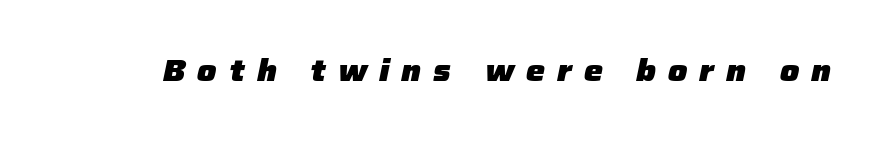
The image shows 30 px heavy type, italic (leaning right); set unusually wide letter spacing (+0.4 em), not underlined; low stroke contrast and a medium x-height.
